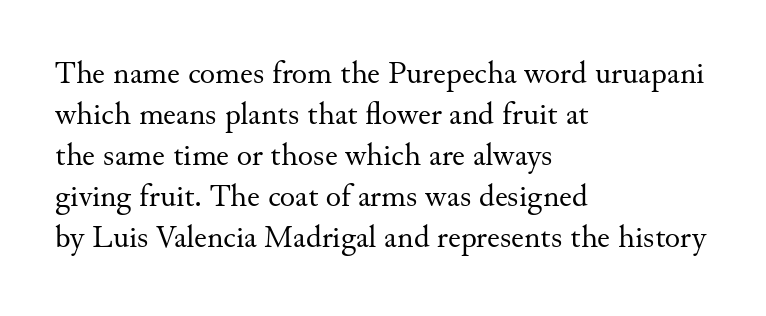
Q: Is the text bold? A: No.
Q: Is the text italic (slanted)? A: No, it is upright.
Q: Is the typeface a serif or a sans-serif typeface? A: Serif.
Q: Is the text underlined? A: No.
Q: How is the paragraph aligned? A: Left-aligned.
Q: Is the spacing between letters normal or unusually wide? A: Normal.
Q: Is the spacing between lines tight, normal or loose? A: Normal.
Q: Width (condensed, normal, or wide)? A: Normal.
Q: Stroke contrast? A: Medium.
Q: x-height? A: Small.
Q: Monospaced? A: No.
